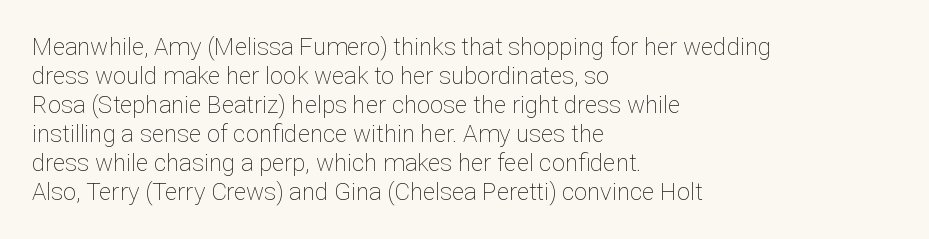
The image shows 24 px text type, upright; set left-aligned, line spacing 1.21x, normal letter spacing, not underlined.
